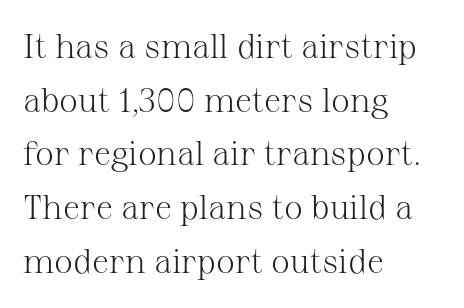
Q: Is the text bold? A: No.
Q: Is the text italic (slanted)? A: No, it is upright.
Q: Is the typeface a serif or a sans-serif typeface? A: Serif.
Q: Is the text underlined? A: No.
Q: How is the paragraph aligned? A: Left-aligned.
Q: Is the spacing between letters normal or unusually wide? A: Normal.
Q: Is the spacing between lines tight, normal or loose? A: Normal.
Q: Width (condensed, normal, or wide)? A: Normal.
Q: Stroke contrast? A: Medium.
Q: x-height? A: Medium.
Q: Monospaced? A: No.
